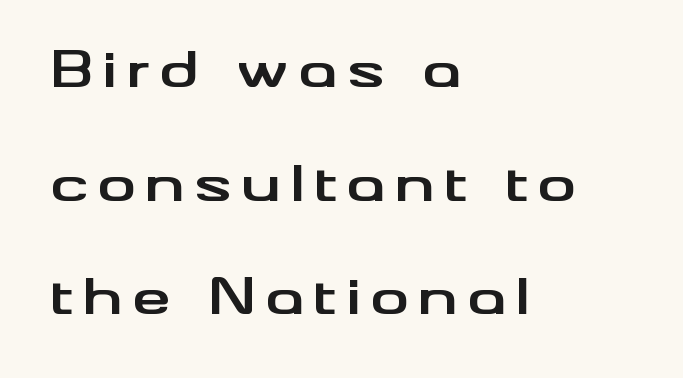
Anything drawn beneath the words? Only blank space. You could not count columns in this text — the font is proportionally spaced. Reading down the column, the eye jumps a long way to each next line. I'd call this a sans setting — the letters go barefoot.
